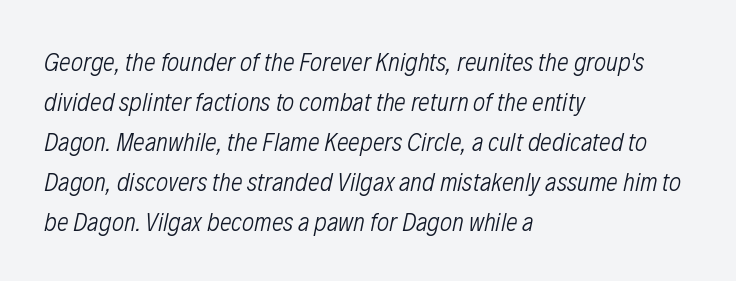
The rendering anchors every line to the left-hand side. Unmarked baselines from the first word to the last. The typesetting does not lean heavy: it is not bold. Observe the lean: these are italic letterforms. Whoever set this chose a conventional vertical rhythm.
